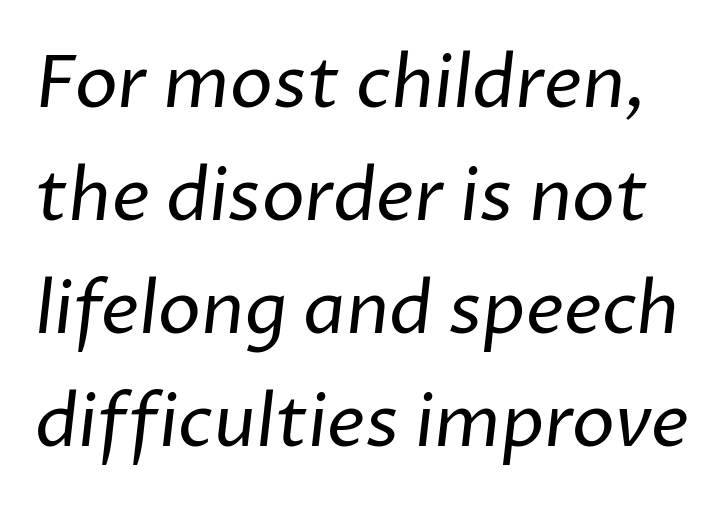
Q: Is the text bold? A: No.
Q: Is the typeface a serif or a sans-serif typeface? A: Sans-serif.
Q: Is the text underlined? A: No.
Q: Is the spacing between letters normal or unusually wide? A: Normal.
Q: Is the spacing between lines tight, normal or loose? A: Normal.
Q: Width (condensed, normal, or wide)? A: Normal.
Q: Stroke contrast? A: Low.
Q: x-height? A: Medium.
Q: Monospaced? A: No.
